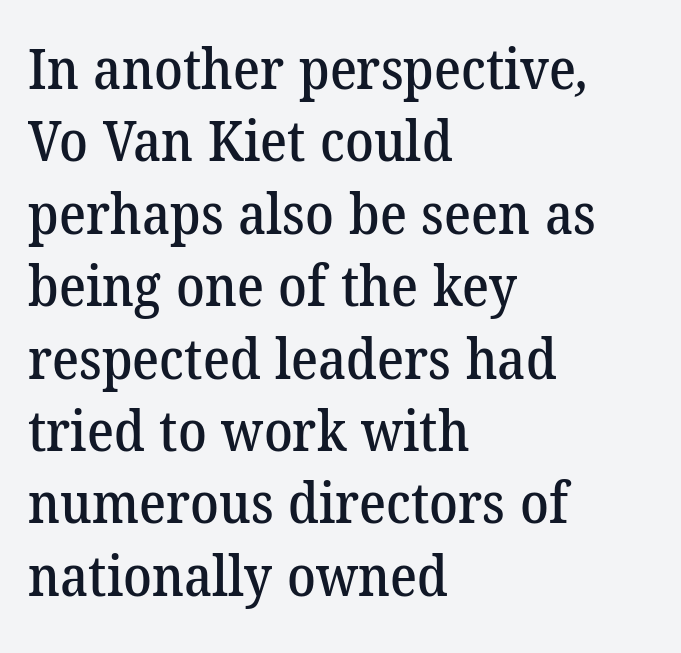
Think of a printed novel: that variable character pitch is what you see here. How are the letters spaced? Ordinarily, with no added tracking. The compositor pushed each line to the left boundary. This is serif lettering, the kind often seen in printed books.
